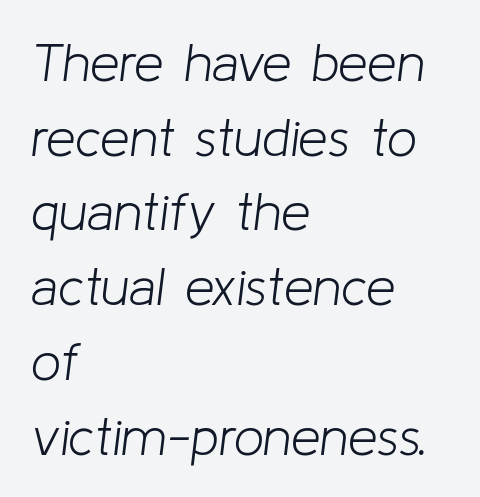
Look at the tracking — it's just the regular setting, nothing added. The baseline area is clear. Notice how descenders clear the ascenders below comfortably — that's standard leading. Each letter keeps its own natural width here, so spacing adapts to shape. A student would call this left alignment; a typographer would say flush left, rag right. Designer's note — italics engaged.
